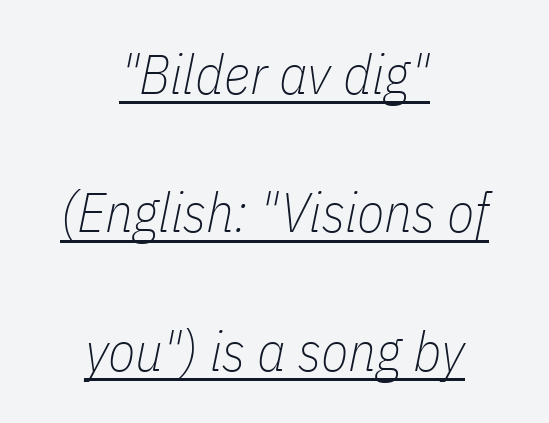
The image shows 56 px thin, condensed type, italic (leaning right); set centered, loose line spacing (2.47x), normal letter spacing, underlined; low stroke contrast and a medium x-height.
